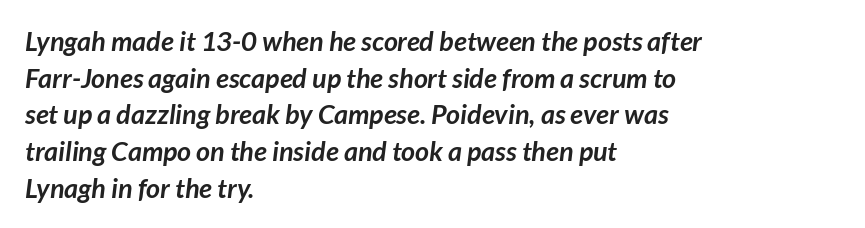
The image shows 27 px bold type; set left-aligned, normal line spacing (1.36x), normal letter spacing, not underlined.
